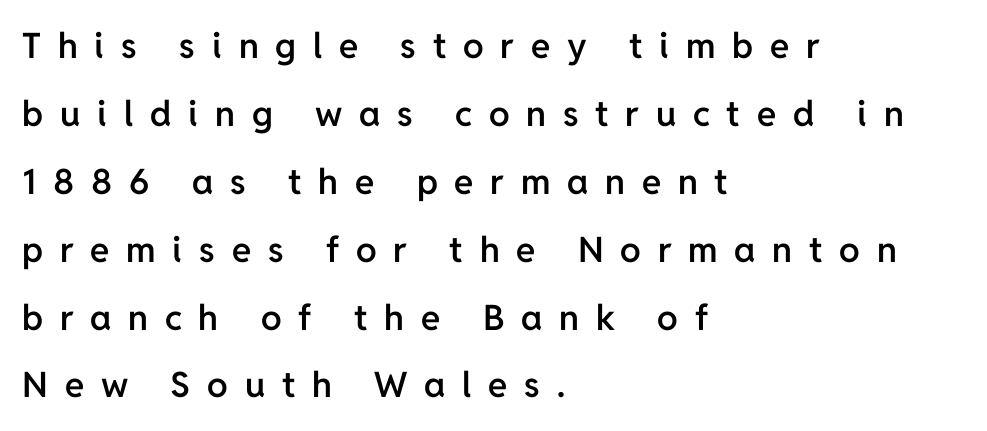
Type style note: lacks serifs. Do the characters align in a grid? No, the font is proportional. Each word looks stretched out because of the extra space between its letters. Does the weight exceed regular? Yes, but only to semibold. Vertical spacing — loose. These lines are set flush left with a ragged right edge.
